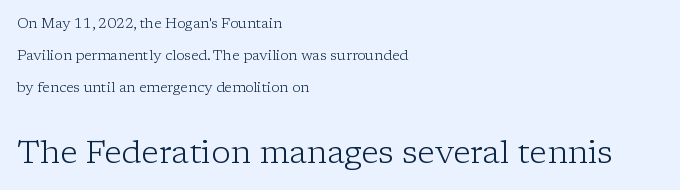
{"serif": "yes", "italic": "no", "bold": "no", "weight": "light", "width": "normal", "stroke_contrast": "low", "x_height": "medium", "monospaced": "no", "underline": "no", "align": "left", "line_spacing": "loose", "line_spacing_ratio": 2.3, "letter_spacing": "normal", "letter_spacing_em": 0.0, "larger_block": "second", "size_ratio": 2.29, "glyph_px": 32}
